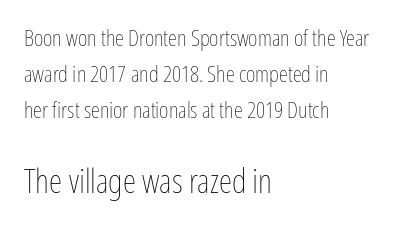
The image shows 34 px thin, condensed type, upright; set left-aligned, normal line spacing (1.57x), normal letter spacing, not underlined; the second (bottom) block is 1.48x larger; low stroke contrast and a medium x-height.
